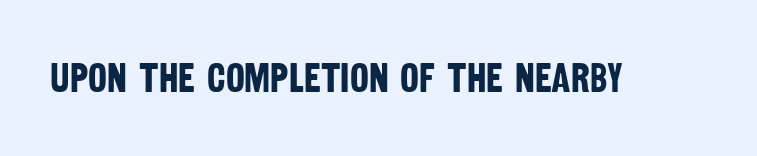
{"serif": "no", "bold": "yes", "weight": "bold", "width": "condensed", "stroke_contrast": "low", "x_height": "large", "monospaced": "no", "underline": "no", "letter_spacing": "normal", "letter_spacing_em": 0.0, "glyph_px": 40}
